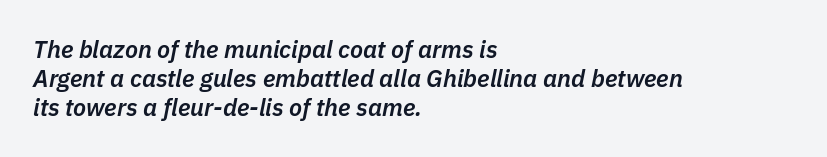
The image shows 24 px text type, italic (leaning right); set left-aligned, line spacing 1.21x, normal letter spacing, not underlined.
